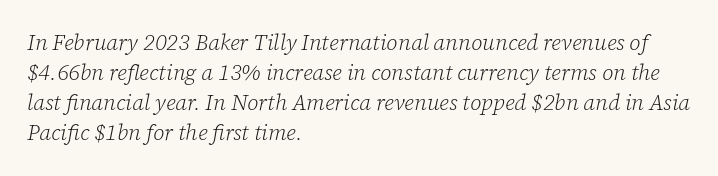
{"italic": "yes", "lean": "right", "slant_degrees": 12, "bold": "no", "underline": "no", "align": "left", "line_spacing": "normal", "line_spacing_ratio": 1.37, "letter_spacing": "normal", "letter_spacing_em": 0.0, "glyph_px": 22}
